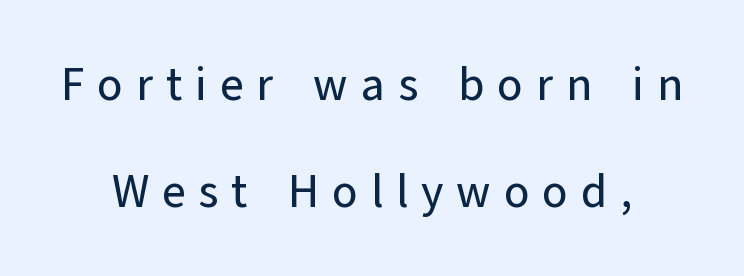
The image shows 46 px sans-serif type, upright; set loose line spacing (2.32x), unusually wide letter spacing (+0.28 em), not underlined; low stroke contrast and a medium x-height.
